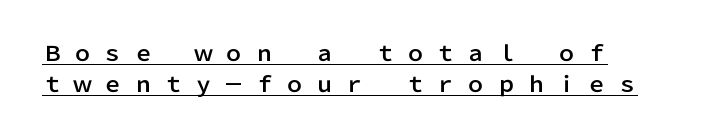
{"italic": "no", "underline": "yes", "line_spacing": "normal", "line_spacing_ratio": 1.5, "letter_spacing": "wide", "letter_spacing_em": 0.44, "glyph_px": 21}
